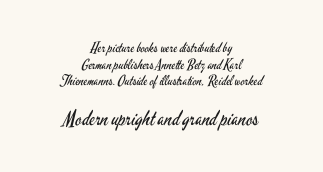
Bare-footed words on every line. The characters are drawn with everyday or finer stroke widths. Nobody touched the tracking dial on this one. The whitespace from short lines is split evenly between both sides.
